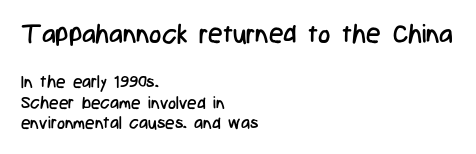
A typesetter would call this zero additional tracking. Is the block centered? No — it sits flush against the left margin. Which of the two is more prominent by size? The first, at the top. Italic? Not at all — the glyphs are vertical. A light-to-regular cut is what we see here.
